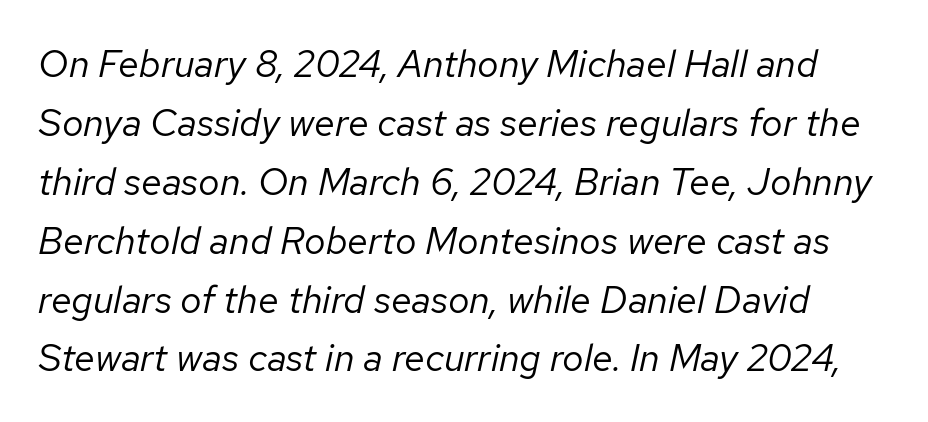
Q: Is the text bold? A: No.
Q: Is the text italic (slanted)? A: Yes, it leans right by about 12 degrees.
Q: Is the text underlined? A: No.
Q: Is the spacing between letters normal or unusually wide? A: Normal.
Q: Is the spacing between lines tight, normal or loose? A: Normal.
Q: Width (condensed, normal, or wide)? A: Normal.
Q: Stroke contrast? A: Low.
Q: x-height? A: Medium.
Q: Monospaced? A: No.
